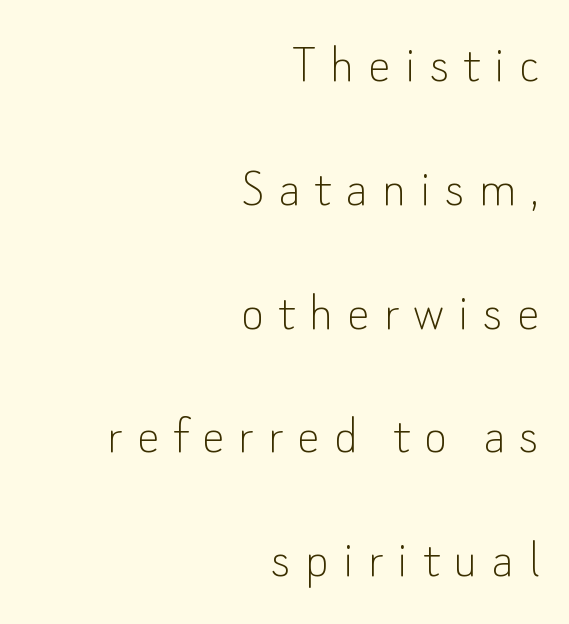
Varying glyph widths throughout — classic text-font behaviour. Think standard paragraph weight, or any step lighter than that. This sample uses expanded letter spacing, leaving extra air between glyphs. Each letter's strokes conclude bluntly, with no projecting serifs. The area under the type is left untouched. Horizontal alignment here is rightward, an uncommon choice for prose.
